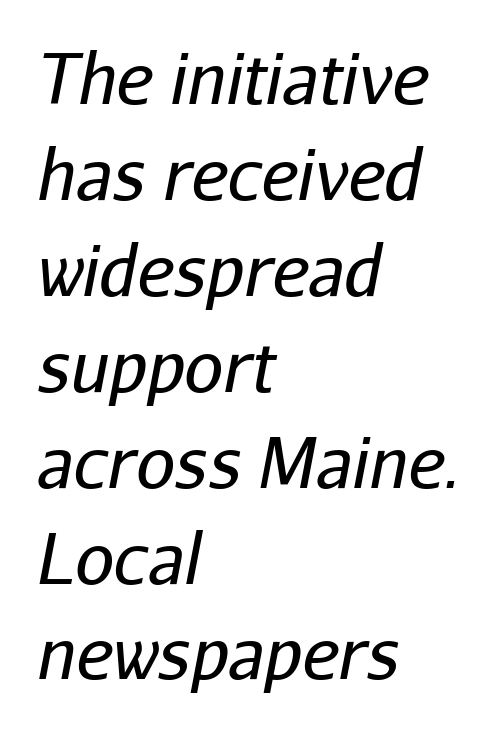
{"italic": "yes", "lean": "right", "slant_degrees": 11, "bold": "no", "weight": "regular", "width": "normal", "stroke_contrast": "low", "x_height": "medium", "monospaced": "no", "underline": "no", "align": "left", "line_spacing": "normal", "line_spacing_ratio": 1.39, "letter_spacing": "normal", "letter_spacing_em": 0.0, "glyph_px": 69}
